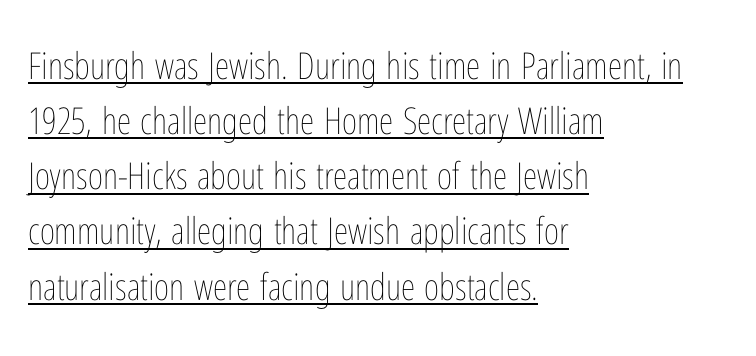
Q: Is the text bold? A: No.
Q: Is the text italic (slanted)? A: No, it is upright.
Q: Is the text underlined? A: Yes.
Q: How is the paragraph aligned? A: Left-aligned.
Q: Is the spacing between letters normal or unusually wide? A: Normal.
Q: Is the spacing between lines tight, normal or loose? A: Normal.
Q: Width (condensed, normal, or wide)? A: Condensed.
Q: Stroke contrast? A: Low.
Q: x-height? A: Medium.
Q: Monospaced? A: No.
